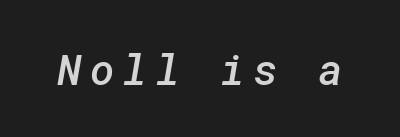
Q: Is the text bold? A: Semi-bold.
Q: Is the typeface a serif or a sans-serif typeface? A: Sans-serif.
Q: Is the text underlined? A: No.
Q: Width (condensed, normal, or wide)? A: Normal.
Q: Stroke contrast? A: Low.
Q: x-height? A: Medium.
